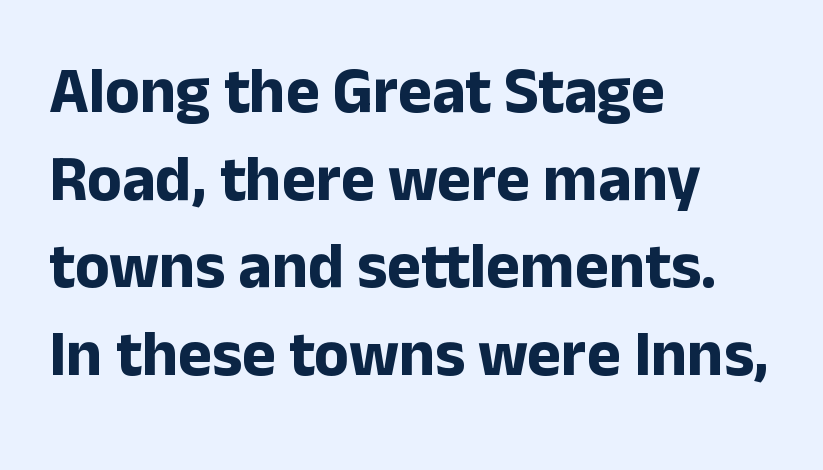
Q: Is the text bold? A: Yes.
Q: Is the text italic (slanted)? A: No, it is upright.
Q: Is the typeface a serif or a sans-serif typeface? A: Sans-serif.
Q: Is the text underlined? A: No.
Q: How is the paragraph aligned? A: Left-aligned.
Q: Is the spacing between letters normal or unusually wide? A: Normal.
Q: Is the spacing between lines tight, normal or loose? A: Normal.
Q: Width (condensed, normal, or wide)? A: Normal.
Q: Stroke contrast? A: Low.
Q: x-height? A: Medium.
Q: Monospaced? A: No.
